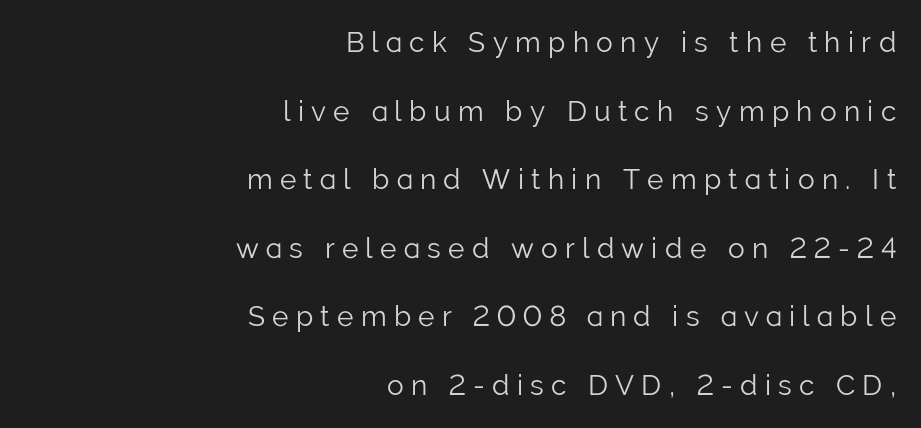
Tracking value appears strongly positive — letters spread wide. Bare-footed words on every line. Every character sits straight up, as roman type does. Caption: multi-line text, flush right, ragged left. Each new line begins a long way beneath the previous one.
